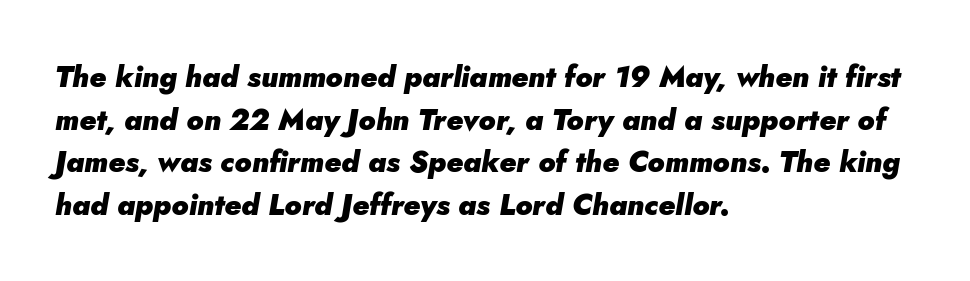
The passage shown leans; its letterforms are oblique. Here the designer chose a conventional face with non-uniform glyph widths. The letterforms sit shoulder to shoulder at normal distance. Line starts are locked; line ends wander.
